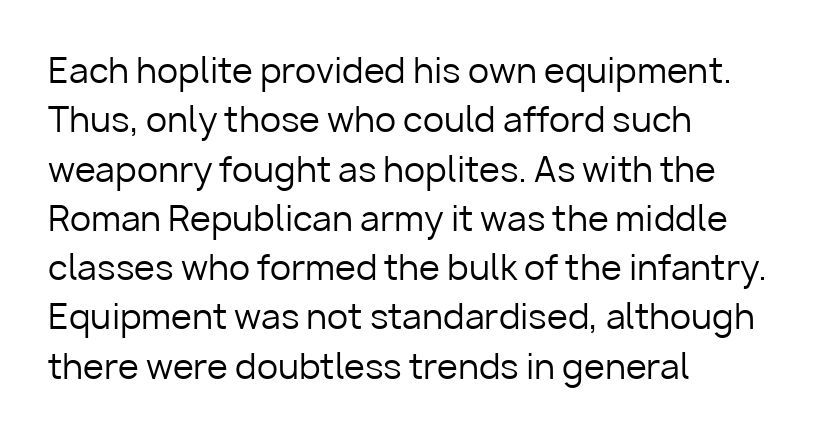
{"serif": "no", "italic": "no", "bold": "no", "weight": "regular", "width": "normal", "stroke_contrast": "low", "x_height": "medium", "monospaced": "no", "underline": "no", "align": "left", "line_spacing": "normal", "line_spacing_ratio": 1.45, "letter_spacing": "normal", "letter_spacing_em": 0.0, "glyph_px": 34}
